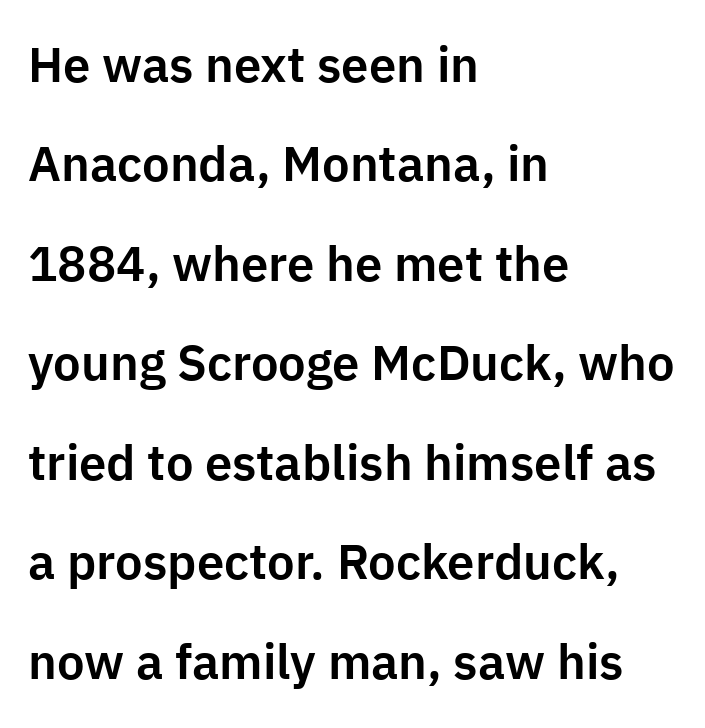
The image shows 49 px sans-serif type, upright; set left-aligned, loose line spacing (2.03x), normal letter spacing, not underlined; low stroke contrast and a medium x-height.
